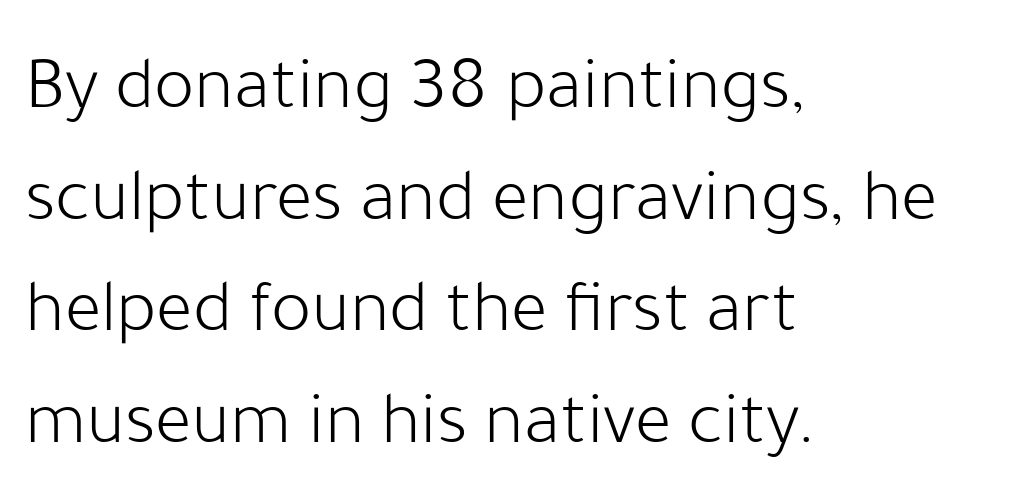
Q: Is the text bold? A: No.
Q: Is the text italic (slanted)? A: No, it is upright.
Q: Is the typeface a serif or a sans-serif typeface? A: Sans-serif.
Q: Is the text underlined? A: No.
Q: How is the paragraph aligned? A: Left-aligned.
Q: Is the spacing between letters normal or unusually wide? A: Normal.
Q: Is the spacing between lines tight, normal or loose? A: Normal.
Q: Width (condensed, normal, or wide)? A: Normal.
Q: Stroke contrast? A: Low.
Q: x-height? A: Medium.
Q: Monospaced? A: No.
